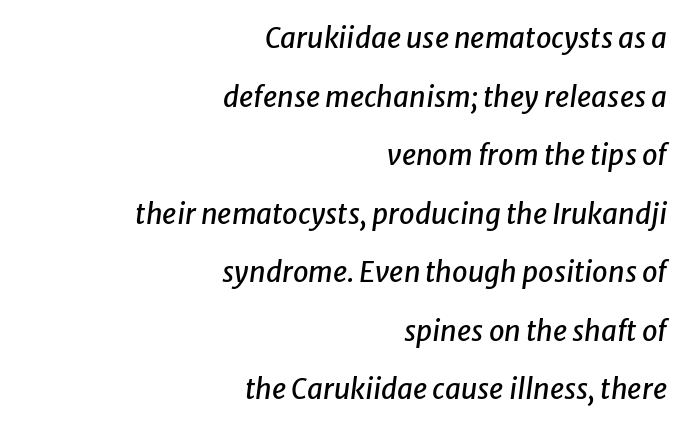
Q: Is the text italic (slanted)? A: Yes, it leans right by about 8 degrees.
Q: Is the text underlined? A: No.
Q: How is the paragraph aligned? A: Right-aligned.
Q: Is the spacing between letters normal or unusually wide? A: Normal.
Q: Is the spacing between lines tight, normal or loose? A: Loose.
Q: Width (condensed, normal, or wide)? A: Normal.
Q: Stroke contrast? A: Low.
Q: x-height? A: Medium.
Q: Monospaced? A: No.
